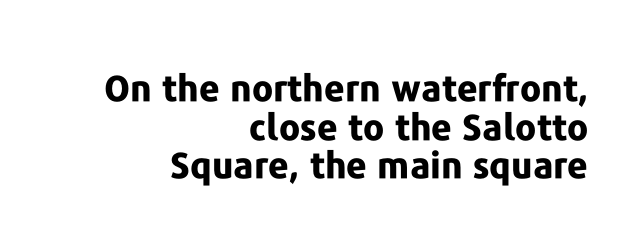
Q: Is the text bold? A: Yes.
Q: Is the text italic (slanted)? A: No, it is upright.
Q: Is the typeface a serif or a sans-serif typeface? A: Sans-serif.
Q: Is the text underlined? A: No.
Q: How is the paragraph aligned? A: Right-aligned.
Q: Is the spacing between letters normal or unusually wide? A: Normal.
Q: Is the spacing between lines tight, normal or loose? A: Tight.
Q: Width (condensed, normal, or wide)? A: Normal.
Q: Stroke contrast? A: Low.
Q: x-height? A: Medium.
Q: Monospaced? A: No.
